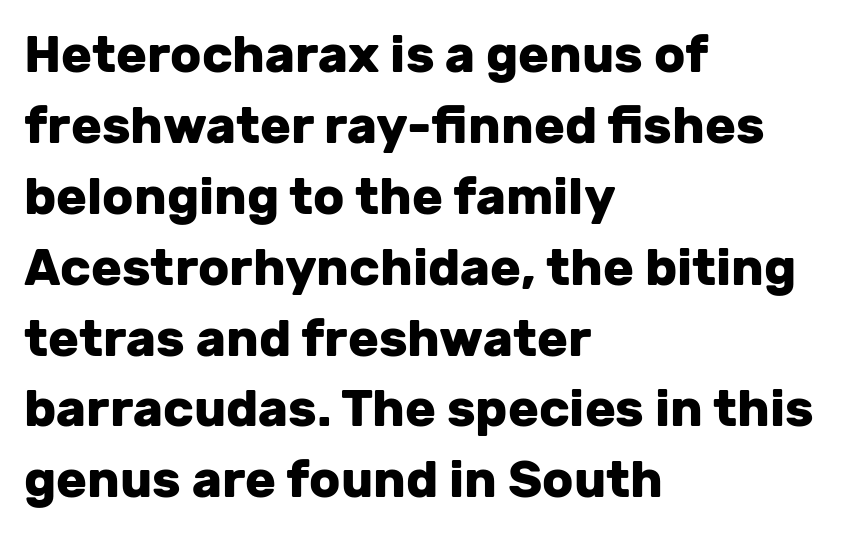
The image shows 51 px heavy sans-serif type, upright; set left-aligned, normal line spacing (1.39x), normal letter spacing, not underlined; low stroke contrast and a medium x-height.
